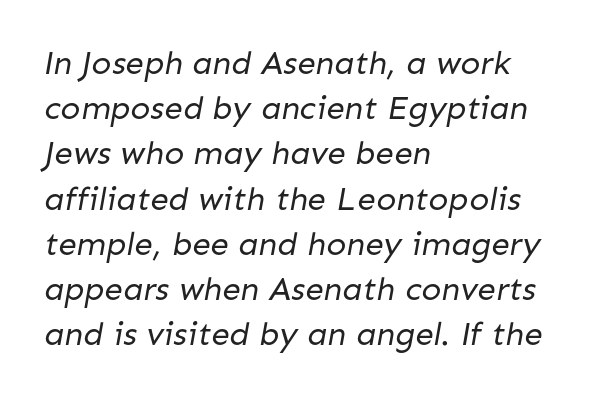
Q: Is the text bold? A: No.
Q: Is the typeface a serif or a sans-serif typeface? A: Sans-serif.
Q: Is the text underlined? A: No.
Q: How is the paragraph aligned? A: Left-aligned.
Q: Is the spacing between letters normal or unusually wide? A: Normal.
Q: Is the spacing between lines tight, normal or loose? A: Normal.
Q: Width (condensed, normal, or wide)? A: Normal.
Q: Stroke contrast? A: Low.
Q: x-height? A: Medium.
Q: Monospaced? A: No.
